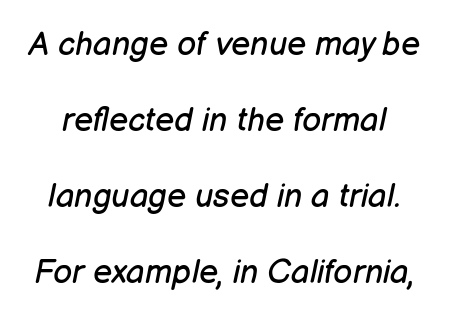
The image shows 33 px regular-weight type, italic (leaning right); set loose line spacing (2.3x), normal letter spacing, not underlined; low stroke contrast and a medium x-height.
